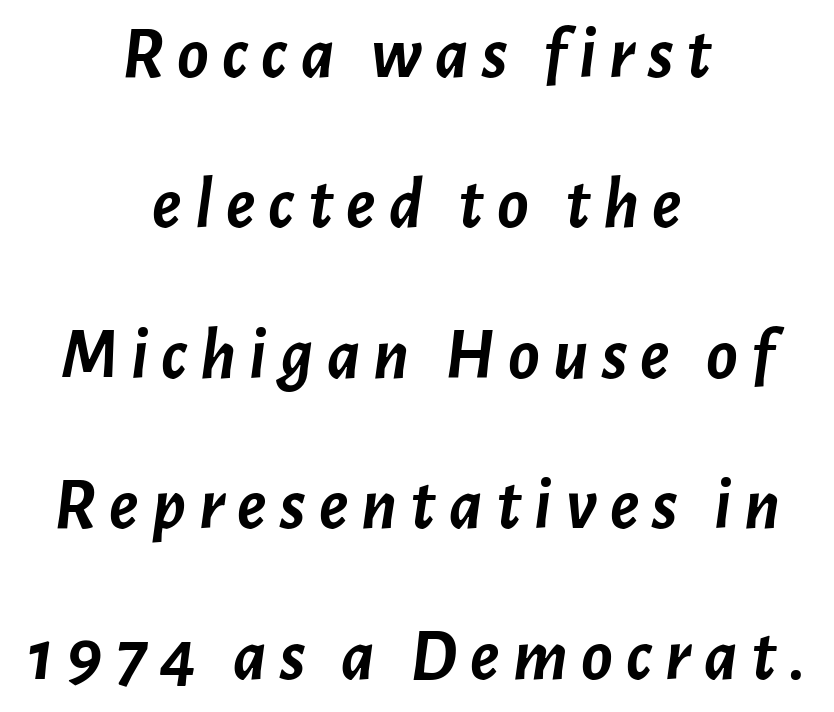
The image shows 73 px semibold type, italic (leaning right); set centered, loose line spacing (2.06x), not underlined; low stroke contrast and a medium x-height.
